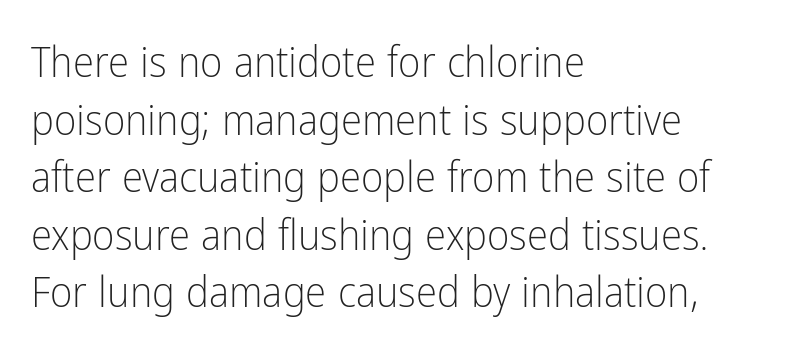
Q: Is the text bold? A: No.
Q: Is the text italic (slanted)? A: No, it is upright.
Q: Is the typeface a serif or a sans-serif typeface? A: Sans-serif.
Q: Is the text underlined? A: No.
Q: How is the paragraph aligned? A: Left-aligned.
Q: Is the spacing between letters normal or unusually wide? A: Normal.
Q: Is the spacing between lines tight, normal or loose? A: Normal.
Q: Width (condensed, normal, or wide)? A: Condensed.
Q: Stroke contrast? A: Low.
Q: x-height? A: Medium.
Q: Monospaced? A: No.
